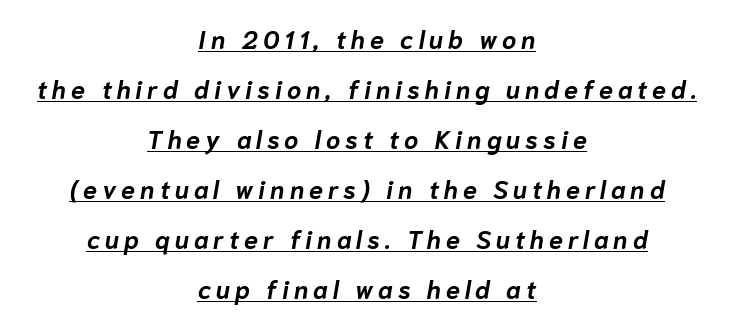
Horizontal bands of white between lines are thick stripes. Posture: slanted. Each line is balanced around a shared central axis. Notice how a bar underscores the lettering throughout. What weight is shown? A full bold with thick strokes. Here the glyphs are tracked loosely, breaking word shapes into spaced letters.
